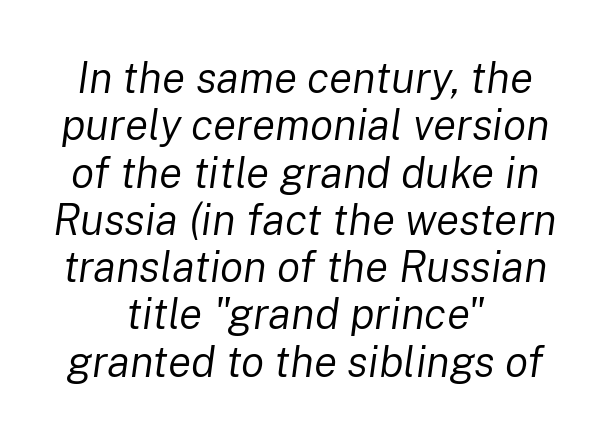
Is there much room between lines? No — they nearly touch. The rendering uses natural spacing where letterforms have individual widths. Characters follow at the spacing the type designer built in. Observe the lean: these are italic letterforms. A clean baseline with only descenders dipping below it.
